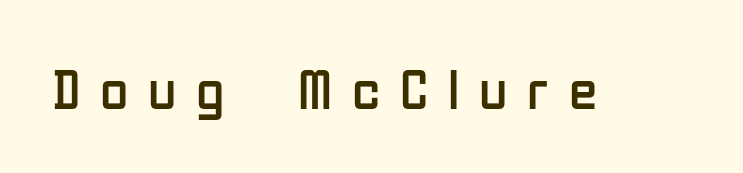
The image shows 58 px regular-weight, condensed sans-serif type, upright; set unusually wide letter spacing (+0.34 em), not underlined; low stroke contrast and a medium x-height.
